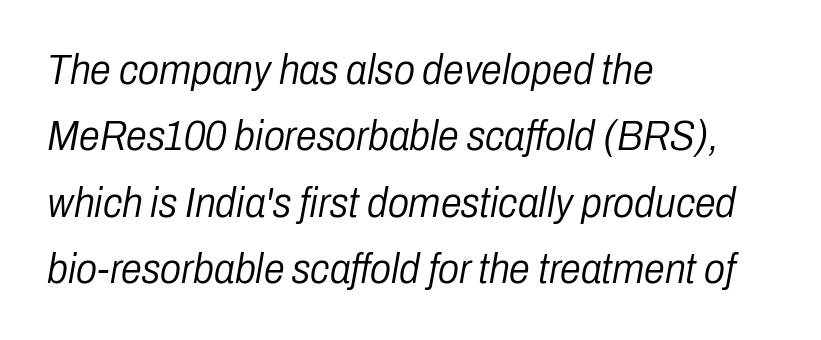
No chunkiness to these letters — they're not bold. Rows of type keep a routine distance in the vertical direction. Has an underline been added? It has not. Notice how the stems are inclined rather than vertical — that's the hallmark of italics.
